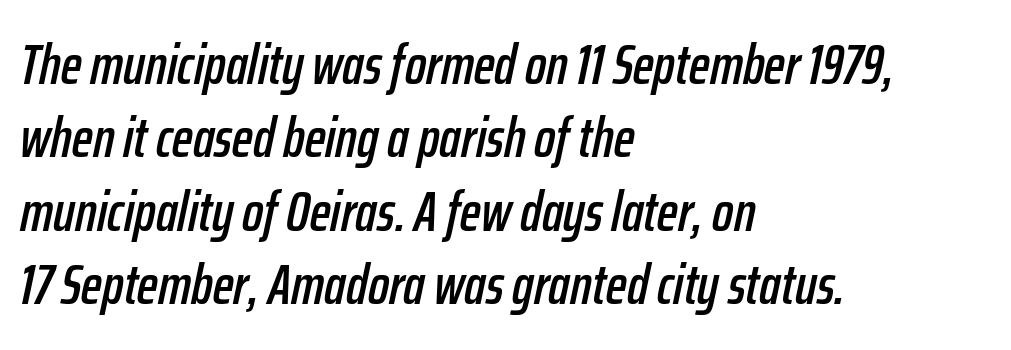
Vertical spacing — default. Letter spacing: default. The text carries the slant typical of an italic or oblique font. Plain, unruled lines of type. Spacing verdict: proportional, widths tailored to each character. If you drew a ruler down the left edge, every line would touch it.
